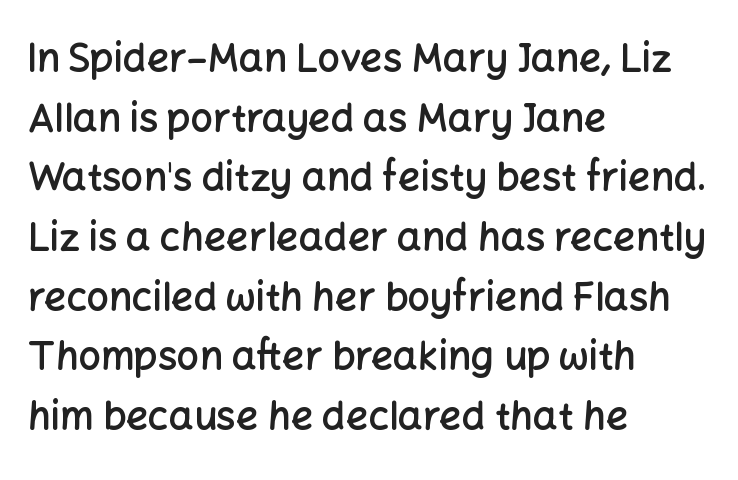
{"serif": "no", "italic": "no", "bold": "semi", "weight": "semibold", "width": "normal", "stroke_contrast": "low", "x_height": "medium", "monospaced": "no", "underline": "no", "align": "left", "line_spacing": "normal", "line_spacing_ratio": 1.53, "letter_spacing": "normal", "letter_spacing_em": 0.0, "glyph_px": 39}
